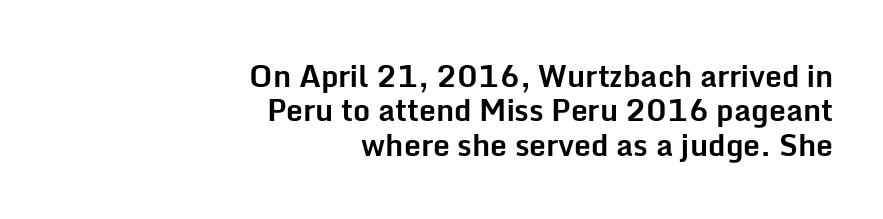
The specimen reads as upright at a glance. This sample uses a sans-serif face. You could barely slide anything between these rows. Underline: absent.
